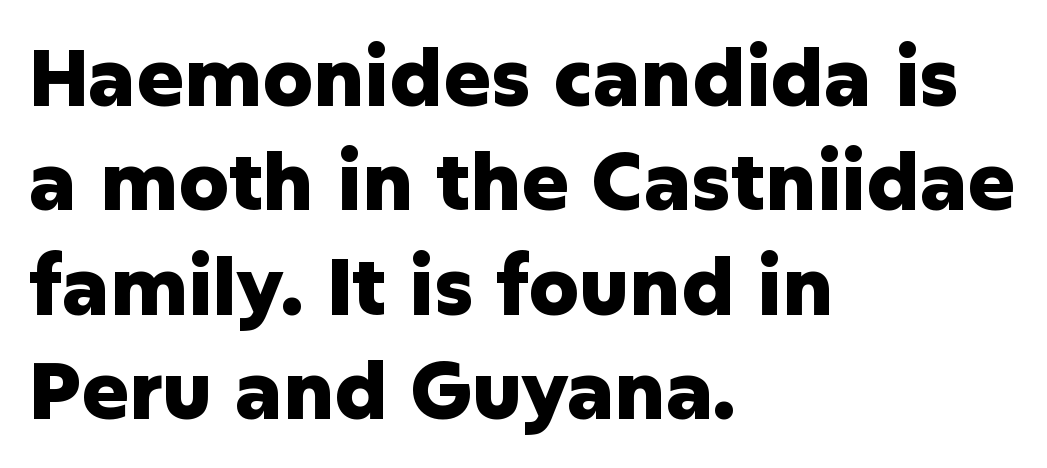
Character widths vary here, with narrow letters taking less room than wide ones. These lines carry a lot of weight — the face is fully bold. The letters stand straight up with perfectly vertical stems. Typeset ragged right — the left edge is the straight one. Unlike a traditional serif, this face leaves its strokes unadorned.
